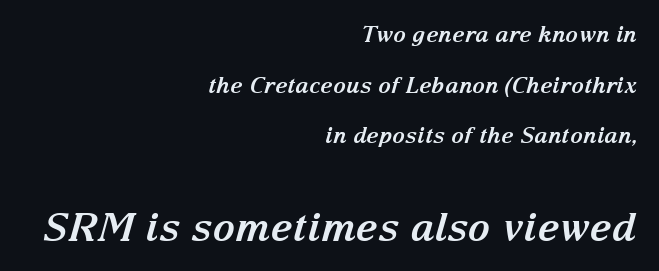
The image shows 39 px bold serif type, italic (leaning right); set right-aligned, loose line spacing (2.3x), normal letter spacing, not underlined; the second (bottom) block is 1.77x larger; medium stroke contrast and a medium x-height.
